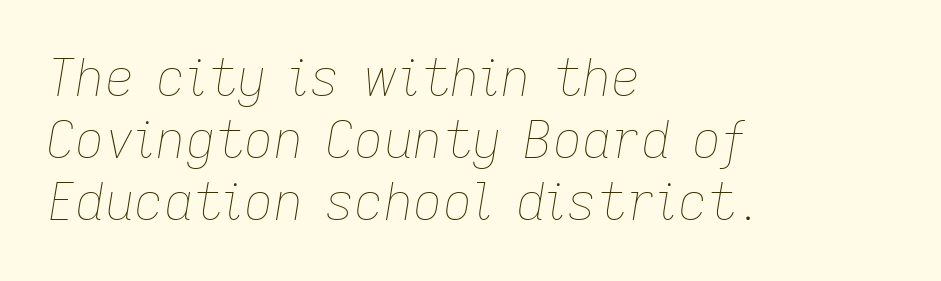
{"italic": "yes", "lean": "right", "slant_degrees": 9, "bold": "no", "weight": "thin", "width": "normal", "stroke_contrast": "low", "x_height": "medium", "monospaced": "no", "underline": "no", "align": "left", "line_spacing_ratio": 1.22, "letter_spacing": "normal", "letter_spacing_em": 0.0, "glyph_px": 51}
